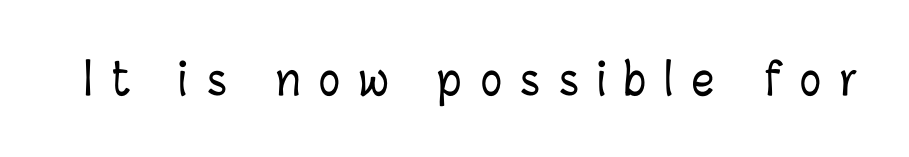
The image shows 44 px condensed type, upright; set unusually wide letter spacing (+0.43 em), not underlined; low stroke contrast and a medium x-height.
